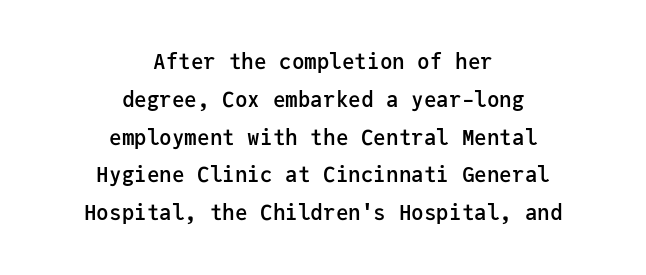
Does extra space separate the letters? No, they use regular spacing. Each glyph is drawn with semibold strokes, heavier than normal yet not fully bold. The rag falls on both sides of this text block equally. The specimen reads as upright at a glance.
